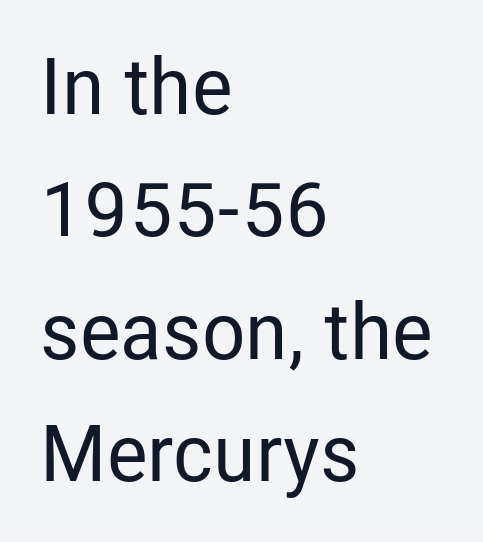
The block of text has a typical density, with ordinary space between rows. You can tell it's not italic because the verticals are truly vertical. The tracking reads as untouched default to a designer's eye. Glance below the letters and you will spot only blank space. You could not count columns in this text — the font is proportionally spaced.
